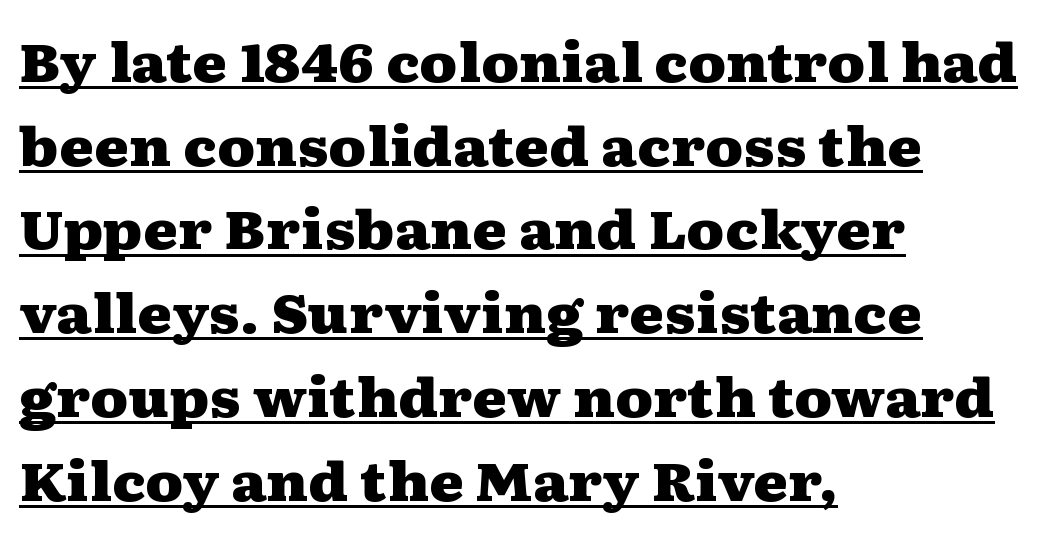
Q: Is the text bold? A: Yes.
Q: Is the text italic (slanted)? A: No, it is upright.
Q: Is the typeface a serif or a sans-serif typeface? A: Serif.
Q: Is the text underlined? A: Yes.
Q: How is the paragraph aligned? A: Left-aligned.
Q: Is the spacing between letters normal or unusually wide? A: Normal.
Q: Is the spacing between lines tight, normal or loose? A: Normal.
Q: Width (condensed, normal, or wide)? A: Wide.
Q: Stroke contrast? A: Medium.
Q: x-height? A: Medium.
Q: Monospaced? A: No.
